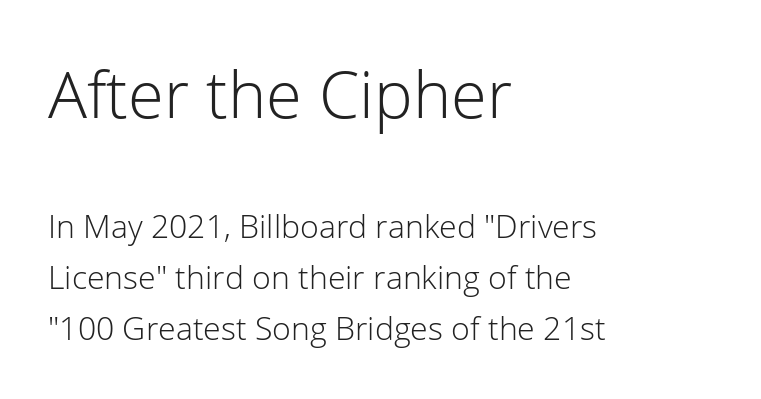
Here the designer chose a conventional face with non-uniform glyph widths. The baseline area is clear. Horizontally, the lines are justified to the leading edge only. The glyphs in this specimen are sans serif. This sample keeps an unexceptional amount of space between lines. Whoever set this made the first block the dominant, larger element.
